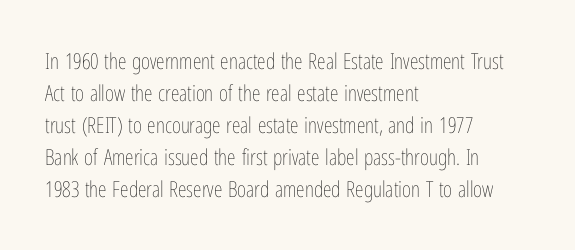
The image shows 22 px text type, upright; set left-aligned, normal line spacing (1.46x), normal letter spacing, not underlined.
